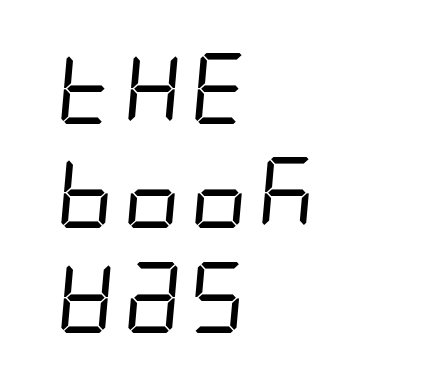
{"serif": "no", "bold": "no", "weight": "regular", "width": "condensed", "stroke_contrast": "low", "x_height": "large", "underline": "no", "align": "left", "line_spacing": "normal", "line_spacing_ratio": 1.47, "letter_spacing": "normal", "letter_spacing_em": 0.0, "glyph_px": 71}
